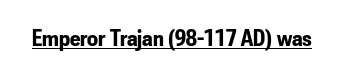
Q: Is the text bold? A: Yes.
Q: Is the text italic (slanted)? A: No, it is upright.
Q: Is the text underlined? A: Yes.
Q: Is the spacing between letters normal or unusually wide? A: Normal.
